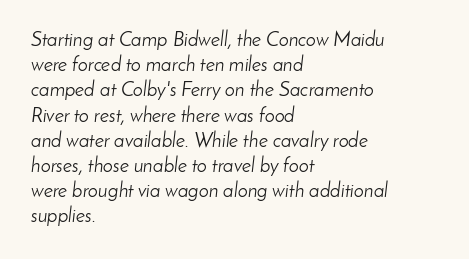
Q: Is the text bold? A: No.
Q: Is the text italic (slanted)? A: Yes, it leans right by about 8 degrees.
Q: Is the text underlined? A: No.
Q: How is the paragraph aligned? A: Left-aligned.
Q: Is the spacing between letters normal or unusually wide? A: Normal.
Q: Is the spacing between lines tight, normal or loose? A: Normal.
